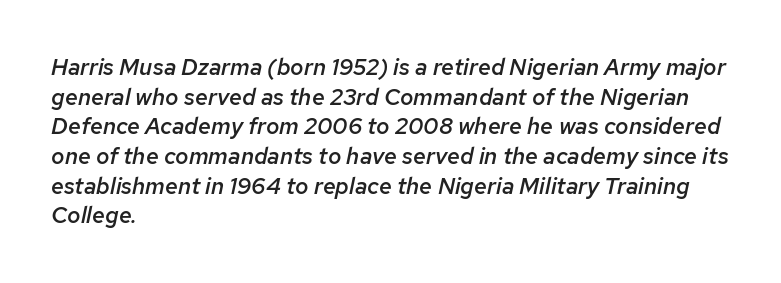
Typeset ragged right — the left edge is the straight one. The rendering keeps characters at their native spacing. The line-height multiplier appears to be the usual default. The face used here has a pronounced slope to its letters. A bit beefed up — I'd call it semibold rather than bold.
